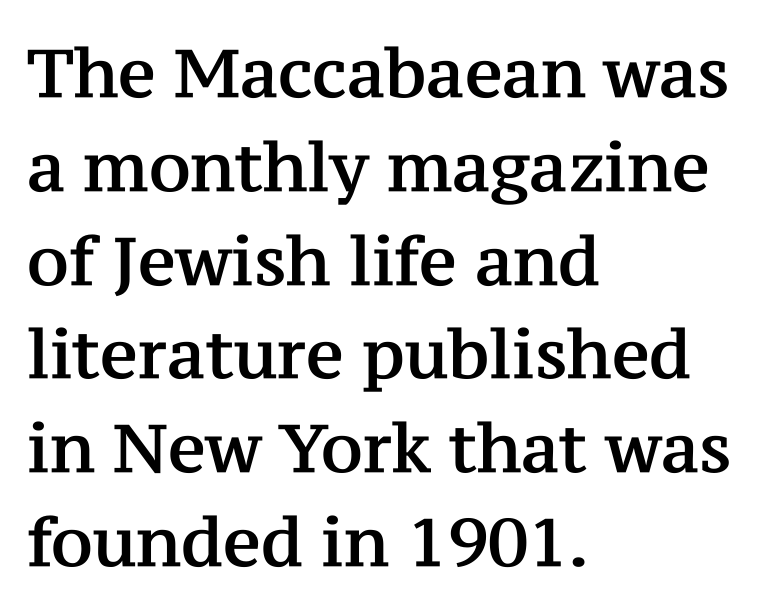
You can tell it's not italic because the verticals are truly vertical. The space beneath each line is pristine and unruled. Where is the straight margin? On the left. Think of a printed novel: that variable character pitch is what you see here. The font family rendered here belongs to the serif group.
